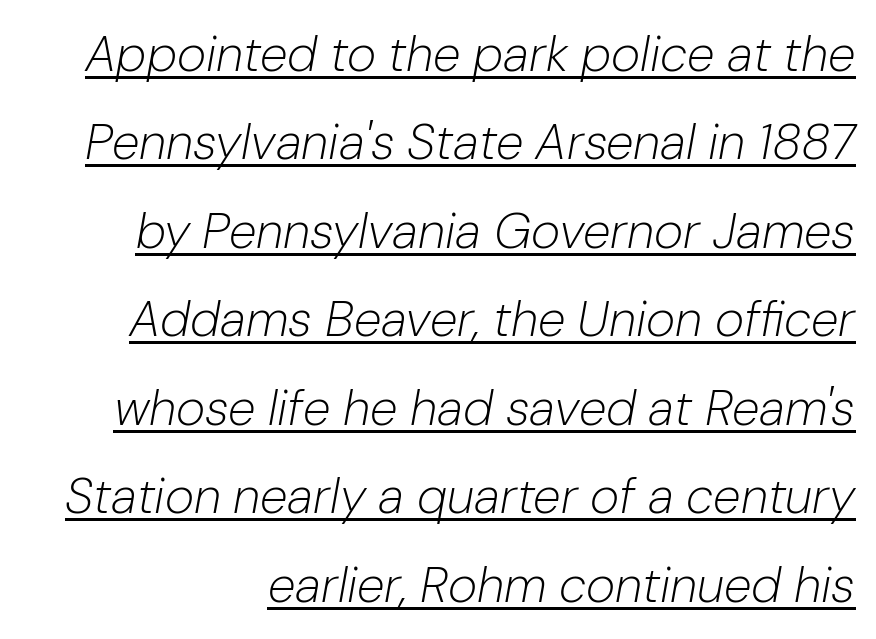
Weight class: somewhere from thin through regular. The face used here is proportionally spaced, like ordinary book or web type. The glyphs are accompanied by a horizontal stroke just below them. Every character sits at an angle, as italics do. What stands out about the letter spacing? Nothing — it is the standard amount.
